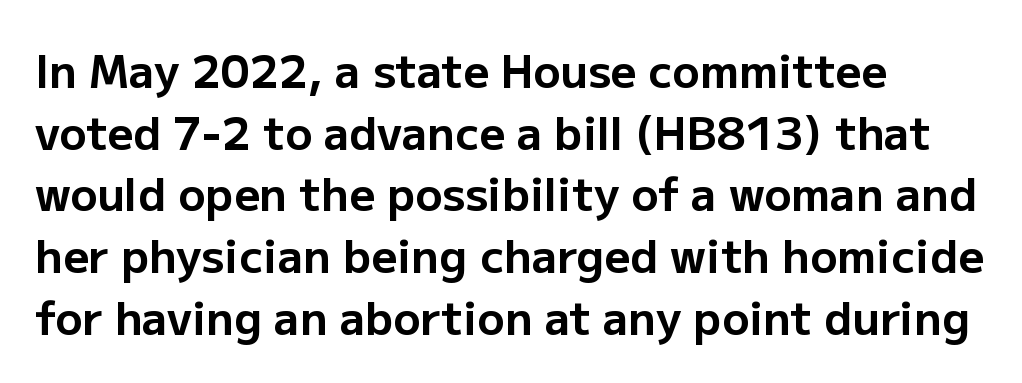
Q: Is the text bold? A: Yes.
Q: Is the text italic (slanted)? A: No, it is upright.
Q: Is the typeface a serif or a sans-serif typeface? A: Sans-serif.
Q: Is the text underlined? A: No.
Q: How is the paragraph aligned? A: Left-aligned.
Q: Is the spacing between letters normal or unusually wide? A: Normal.
Q: Is the spacing between lines tight, normal or loose? A: Normal.
Q: Width (condensed, normal, or wide)? A: Normal.
Q: Stroke contrast? A: Low.
Q: x-height? A: Medium.
Q: Monospaced? A: No.
